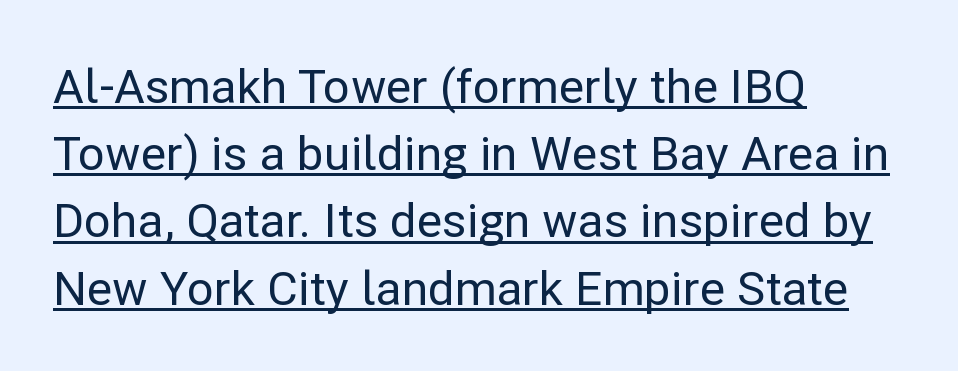
The image shows 47 px sans-serif type, upright; set left-aligned, normal line spacing (1.43x), normal letter spacing, underlined; low stroke contrast and a medium x-height.
